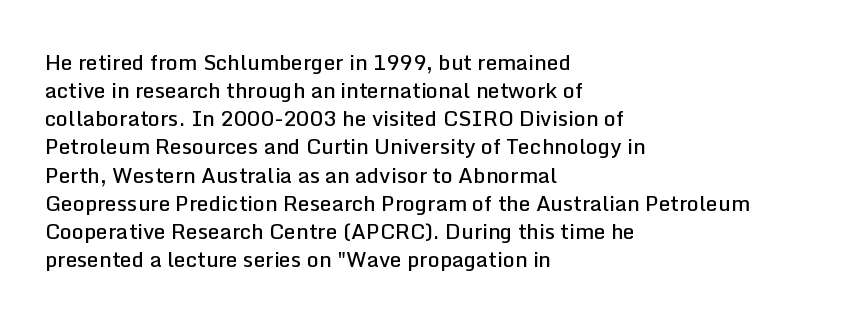
Q: Is the text bold? A: Semi-bold.
Q: Is the text italic (slanted)? A: No, it is upright.
Q: Is the text underlined? A: No.
Q: How is the paragraph aligned? A: Left-aligned.
Q: Is the spacing between letters normal or unusually wide? A: Normal.
Q: Is the spacing between lines tight, normal or loose? A: Normal.
